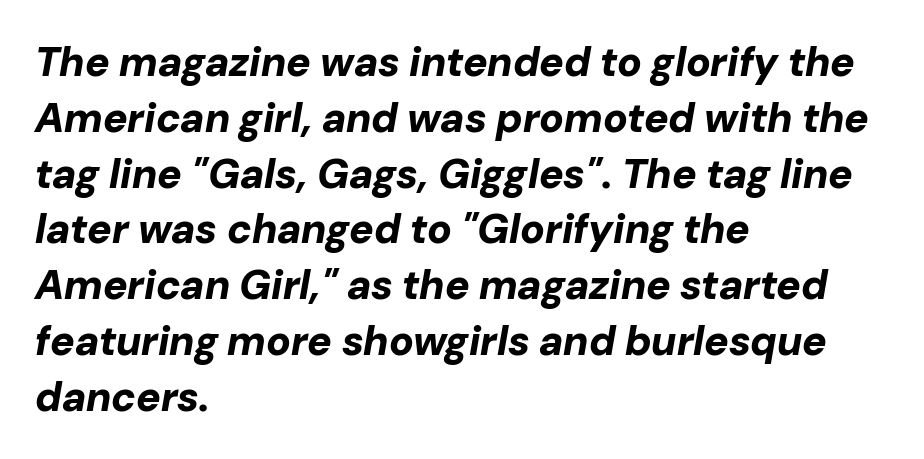
The image shows 41 px bold type, italic (leaning right); set left-aligned, normal line spacing (1.36x), normal letter spacing, not underlined; low stroke contrast and a medium x-height.
